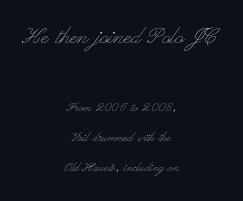
Unmarked baselines from the first word to the last. How would I describe the line gaps? Wide and relaxed. The letterforms sit at book weight or below.
